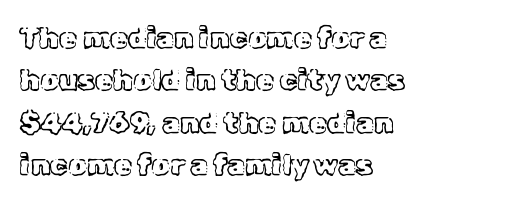
The vertical gap from one line to the next is medium. It's the straight-up-and-down kind of type. Is this a fixed-width face? No — the glyphs have proportional, varying widths. Visually the block forms a straight wall on the left and a jagged coastline on the right. Letters rest on an invisible, unmarked baseline.
